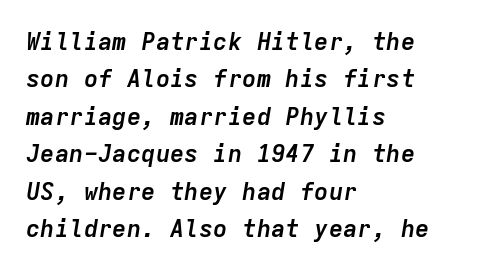
The image shows 24 px bold type, italic (leaning right); set left-aligned, normal line spacing (1.56x), normal letter spacing, not underlined.
